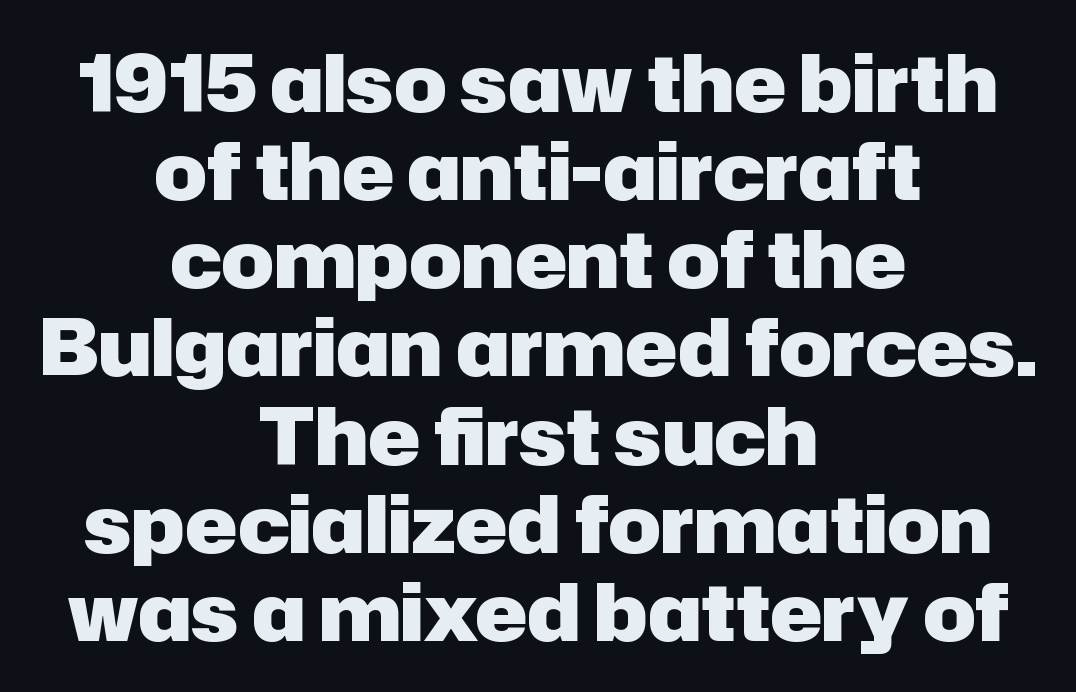
Q: Is the text bold? A: Yes.
Q: Is the text italic (slanted)? A: No, it is upright.
Q: Is the typeface a serif or a sans-serif typeface? A: Sans-serif.
Q: Is the text underlined? A: No.
Q: How is the paragraph aligned? A: Centered.
Q: Is the spacing between letters normal or unusually wide? A: Normal.
Q: Is the spacing between lines tight, normal or loose? A: Tight.
Q: Width (condensed, normal, or wide)? A: Normal.
Q: Stroke contrast? A: Low.
Q: x-height? A: Medium.
Q: Monospaced? A: No.
